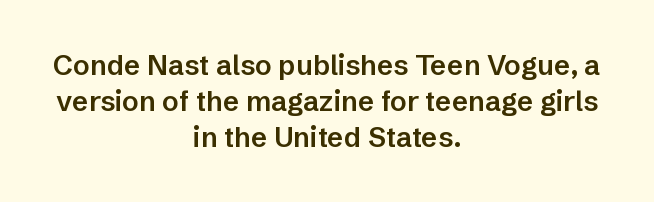
Q: Is the text bold? A: Semi-bold.
Q: Is the text italic (slanted)? A: No, it is upright.
Q: Is the typeface a serif or a sans-serif typeface? A: Sans-serif.
Q: Is the text underlined? A: No.
Q: How is the paragraph aligned? A: Centered.
Q: Is the spacing between letters normal or unusually wide? A: Normal.
Q: Is the spacing between lines tight, normal or loose? A: Normal.
Q: Width (condensed, normal, or wide)? A: Normal.
Q: Stroke contrast? A: Low.
Q: x-height? A: Medium.
Q: Monospaced? A: No.
